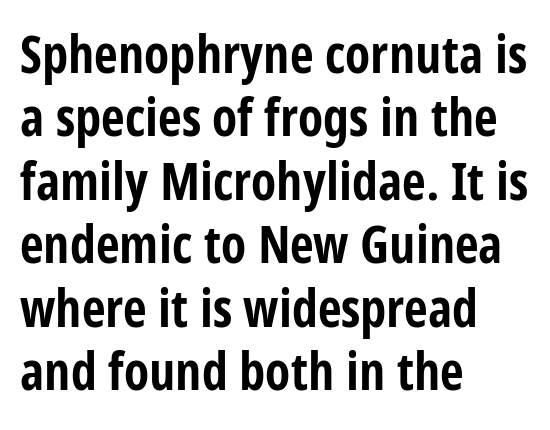
Q: Is the text bold? A: Yes.
Q: Is the text italic (slanted)? A: No, it is upright.
Q: Is the typeface a serif or a sans-serif typeface? A: Sans-serif.
Q: Is the text underlined? A: No.
Q: How is the paragraph aligned? A: Left-aligned.
Q: Is the spacing between letters normal or unusually wide? A: Normal.
Q: Width (condensed, normal, or wide)? A: Condensed.
Q: Stroke contrast? A: Low.
Q: x-height? A: Large.
Q: Monospaced? A: No.
